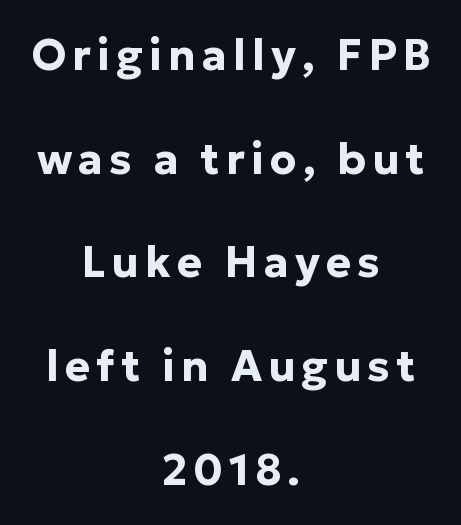
{"serif": "no", "italic": "no", "bold": "yes", "weight": "bold", "width": "normal", "stroke_contrast": "low", "x_height": "medium", "monospaced": "no", "underline": "no", "align": "center", "line_spacing": "loose", "line_spacing_ratio": 2.41, "glyph_px": 43}
